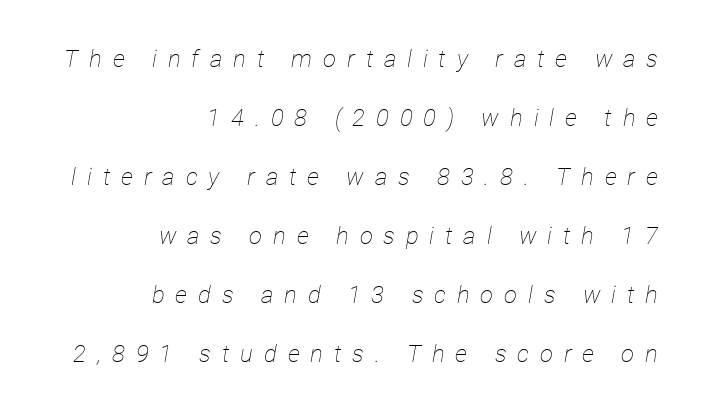
The image shows 24 px text type, italic (leaning right); set right-aligned, loose line spacing (2.46x), unusually wide letter spacing (+0.45 em), not underlined.
